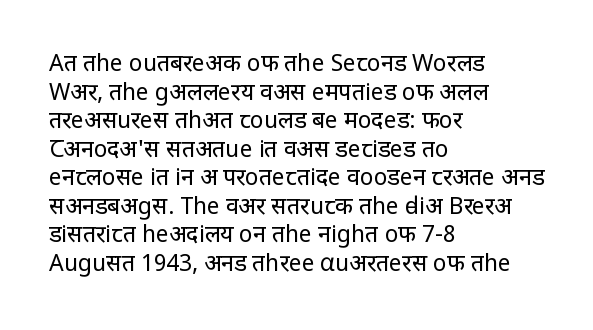
{"italic": "no", "bold": "no", "underline": "no", "align": "left", "line_spacing_ratio": 1.24, "letter_spacing": "normal", "letter_spacing_em": 0.0, "glyph_px": 23}
